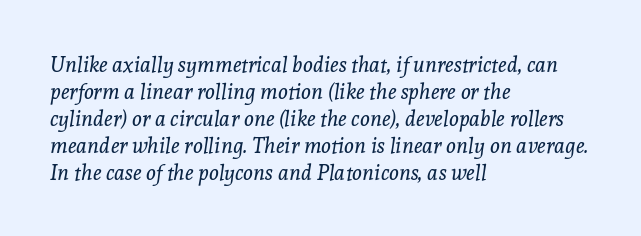
Type without underlining. Leftover space on each line is placed entirely after the last word. Rendered with sloped, italic letterforms. The letters look calm and open, with moderate or lighter stems.
